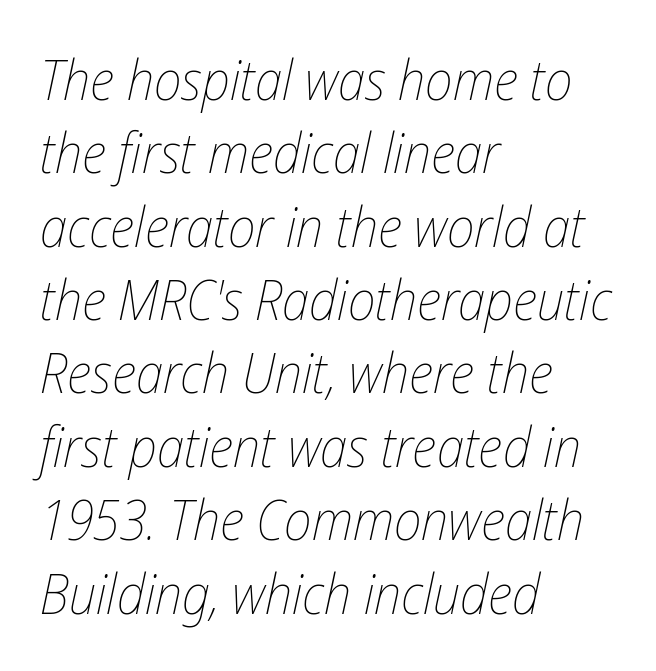
The image shows 56 px thin, condensed type, italic (leaning right); set left-aligned, normal line spacing (1.31x), normal letter spacing, not underlined; low stroke contrast and a medium x-height.
